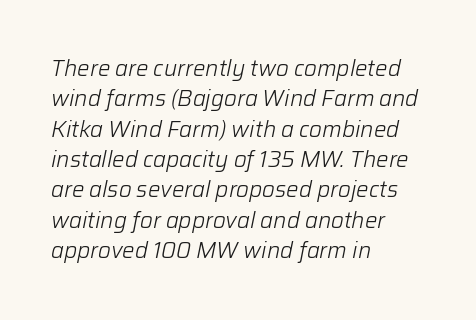
Look at the tracking — it's just the regular setting, nothing added. This reads as an unemphasized weight, regular at the heaviest. This rendering uses left alignment, leaving the right contour irregular. Posture: slanted. Any mark beneath the type? The region is blank. Horizontal bands of white between lines are of average thickness.
